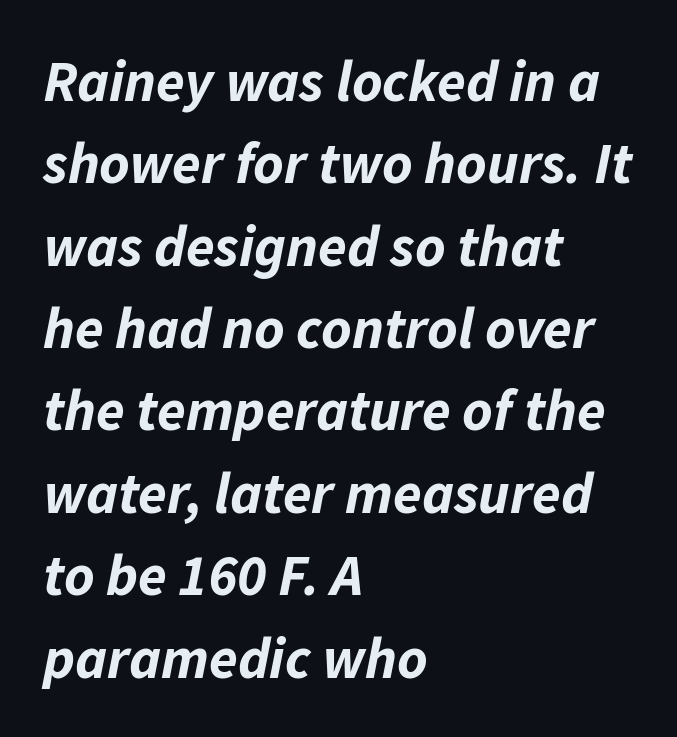
{"italic": "yes", "lean": "right", "slant_degrees": 11, "bold": "yes", "weight": "bold", "width": "normal", "stroke_contrast": "low", "x_height": "medium", "monospaced": "no", "underline": "no", "align": "left", "line_spacing": "normal", "line_spacing_ratio": 1.42, "letter_spacing": "normal", "letter_spacing_em": 0.0, "glyph_px": 58}
